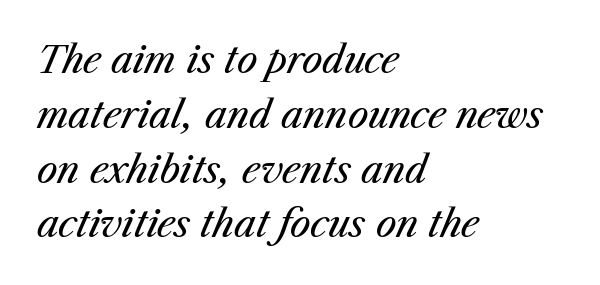
Q: Is the text bold? A: No.
Q: Is the text italic (slanted)? A: Yes, it leans right by about 23 degrees.
Q: Is the text underlined? A: No.
Q: How is the paragraph aligned? A: Left-aligned.
Q: Is the spacing between letters normal or unusually wide? A: Normal.
Q: Is the spacing between lines tight, normal or loose? A: Normal.
Q: Width (condensed, normal, or wide)? A: Normal.
Q: Stroke contrast? A: Medium.
Q: x-height? A: Medium.
Q: Monospaced? A: No.
